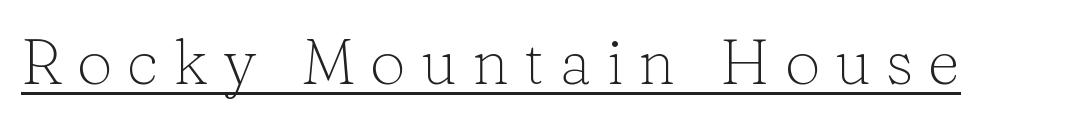
The specimen includes a rule beneath the text block's lines. Display-style spreading of the glyphs; the letterfit is very open. Weight: not bold — regular or lighter. Do the characters align in a grid? No, the font is proportional. The typeface chosen for these lines features serifs.
